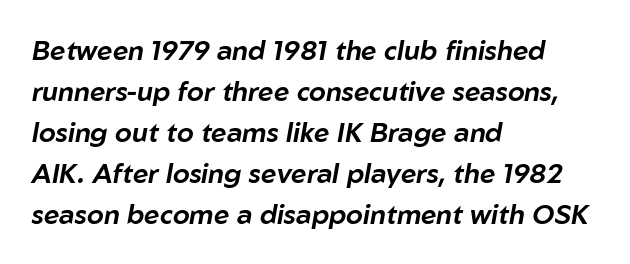
The image shows 27 px text type, italic (leaning right); set left-aligned, normal line spacing (1.52x), normal letter spacing, not underlined.
